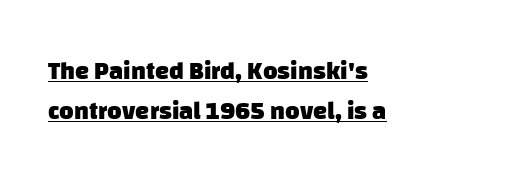
Visually the block forms a straight wall on the left and a jagged coastline on the right. This rendering features underlined lettering. Evenly set lines give the paragraph a standard silhouette. Glyph-to-glyph distance matches everyday printed text.
